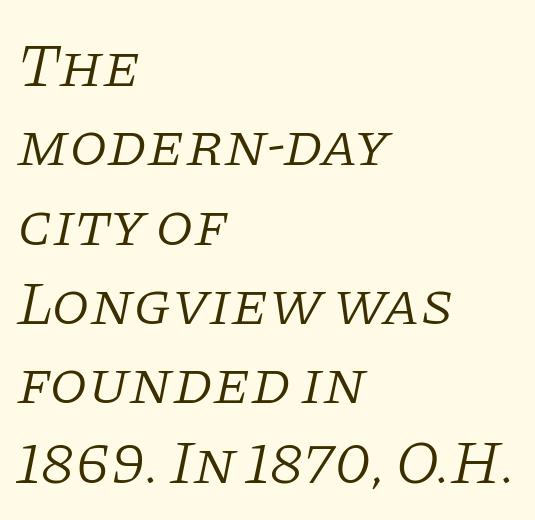
{"serif": "yes", "italic": "yes", "lean": "right", "slant_degrees": 11, "bold": "no", "weight": "light", "width": "normal", "stroke_contrast": "low", "x_height": "large", "monospaced": "no", "underline": "no", "align": "left", "line_spacing": "normal", "line_spacing_ratio": 1.28, "letter_spacing": "normal", "letter_spacing_em": 0.0, "glyph_px": 62}
